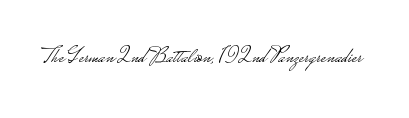
{"bold": "no", "underline": "no", "letter_spacing": "normal", "letter_spacing_em": 0.0, "glyph_px": 22}
